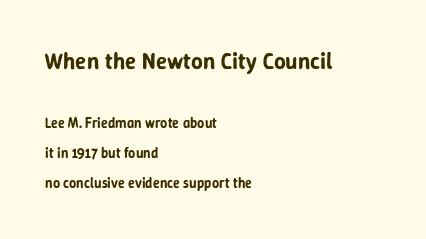
Layout note: lines flush left. No extra tracking has been applied to these lines. Plain, unruled lines of type. Airy leading.
